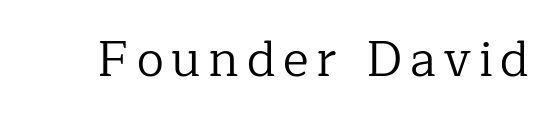
The image shows 49 px regular-weight serif type, upright; set not underlined; low stroke contrast and a medium x-height.
